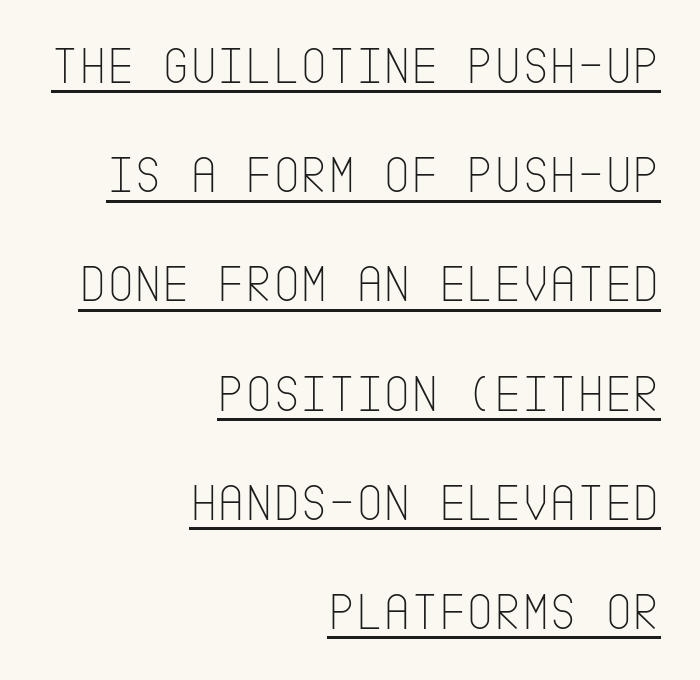
The image shows 53 px thin, condensed sans-serif type, upright; set right-aligned, loose line spacing (2.06x), normal letter spacing, underlined; low stroke contrast and a large x-height.
